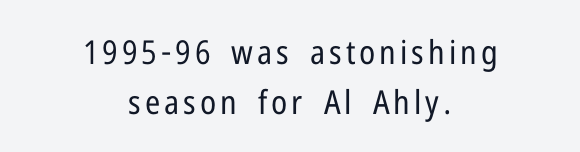
Regular leading. The paragraph shown floats in the horizontal middle. Words float on clear page, feet unadorned. I'd call this a sans setting — the letters go barefoot. Weight class: somewhere from thin through regular. Is there any slant? The stems are plumb.
